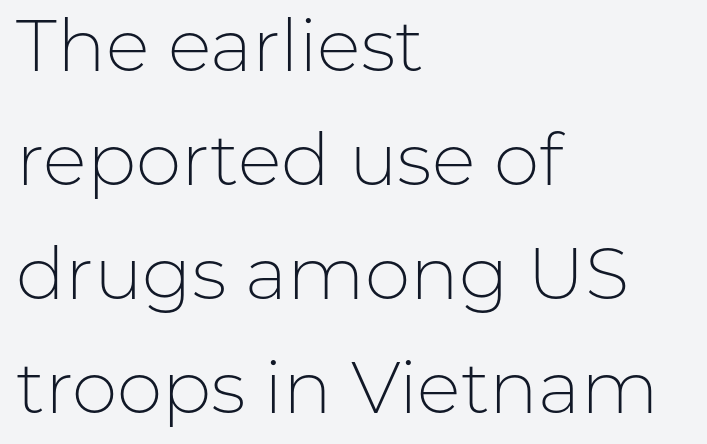
Q: Is the text bold? A: No.
Q: Is the text italic (slanted)? A: No, it is upright.
Q: Is the typeface a serif or a sans-serif typeface? A: Sans-serif.
Q: Is the text underlined? A: No.
Q: How is the paragraph aligned? A: Left-aligned.
Q: Is the spacing between letters normal or unusually wide? A: Normal.
Q: Is the spacing between lines tight, normal or loose? A: Normal.
Q: Width (condensed, normal, or wide)? A: Normal.
Q: Stroke contrast? A: Low.
Q: x-height? A: Medium.
Q: Monospaced? A: No.
